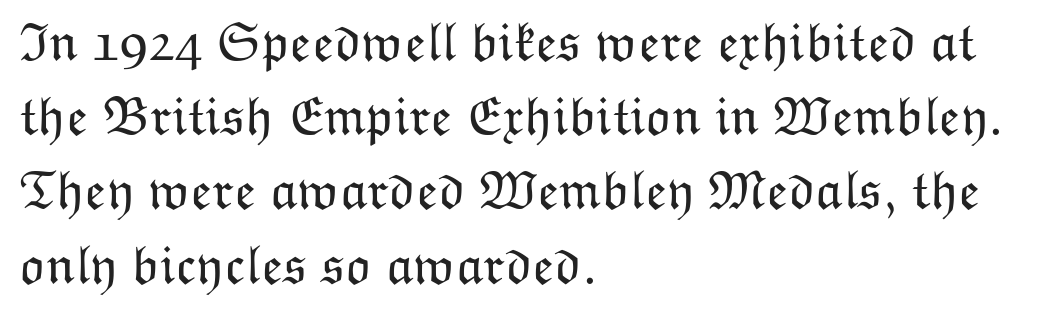
Here the designer chose a conventional face with non-uniform glyph widths. Vertical strokes here are truly vertical. Nothing heavy about these letters — not bold at all. The paragraph has a hard left edge and a soft right edge. Type without underlining. Look at the tracking — it's just the regular setting, nothing added.
